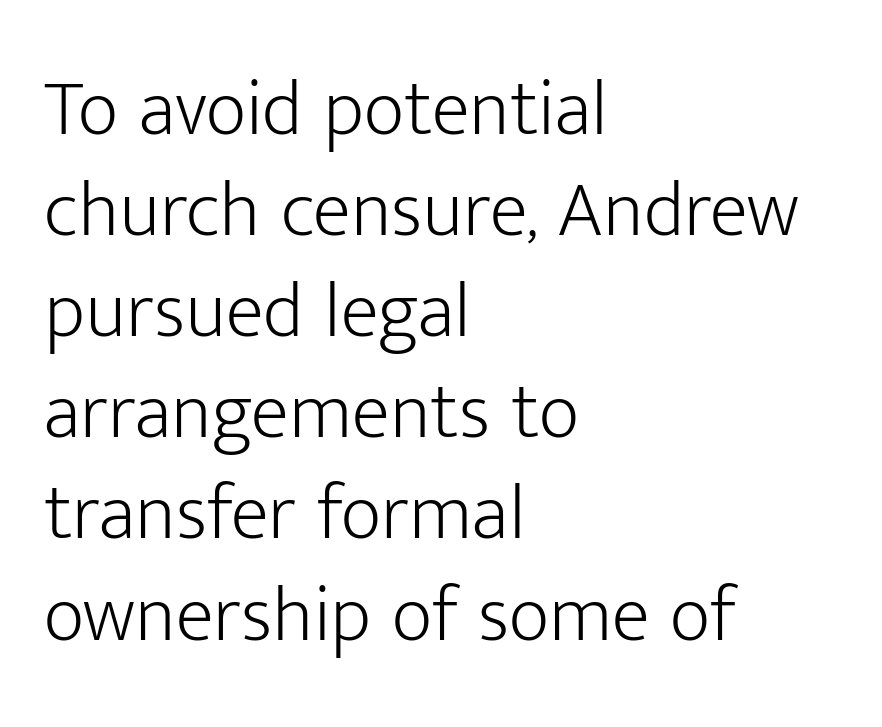
{"serif": "no", "italic": "no", "bold": "no", "weight": "light", "width": "normal", "stroke_contrast": "low", "x_height": "medium", "monospaced": "no", "underline": "no", "align": "left", "line_spacing": "normal", "line_spacing_ratio": 1.28, "letter_spacing": "normal", "letter_spacing_em": 0.0, "glyph_px": 79}
